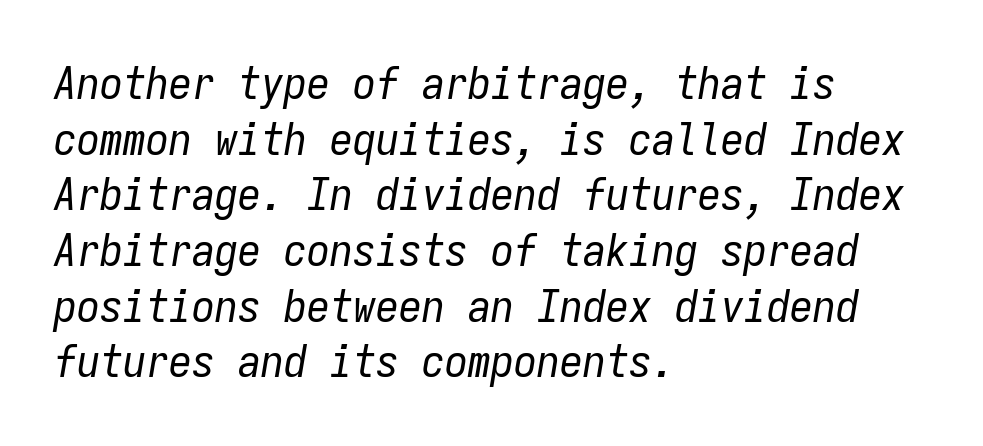
The image shows 46 px regular-weight, condensed type, italic (leaning right), monospaced; set left-aligned, line spacing 1.21x, normal letter spacing, not underlined; low stroke contrast and a medium x-height.
